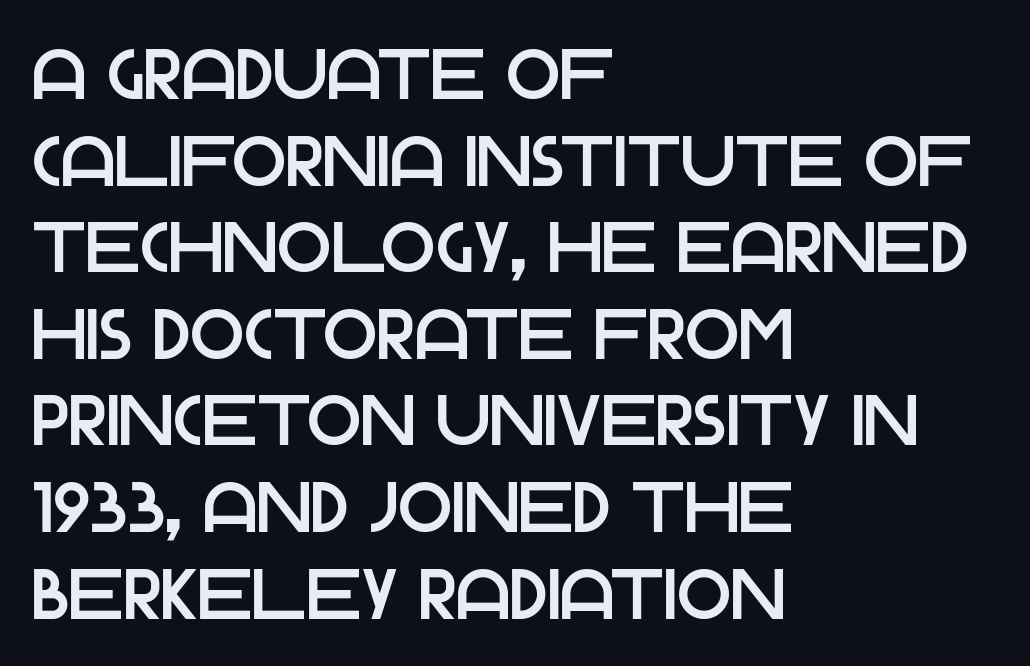
The area under the type is left untouched. Horizontal alignment here is leftward, the default for most running prose. This is the regular roman posture of the typeface. This sample has the flowing, uneven cadence of proportional lettering. A sans-serif font was chosen for this passage.
